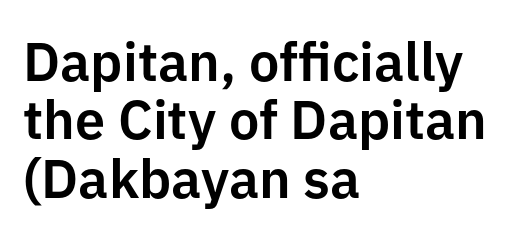
Caption: multi-line text, flush left, ragged right. A clean baseline with only descenders dipping below it. Regarding serifs, this sample does without them. This is roman type, the default non-slanted kind.
